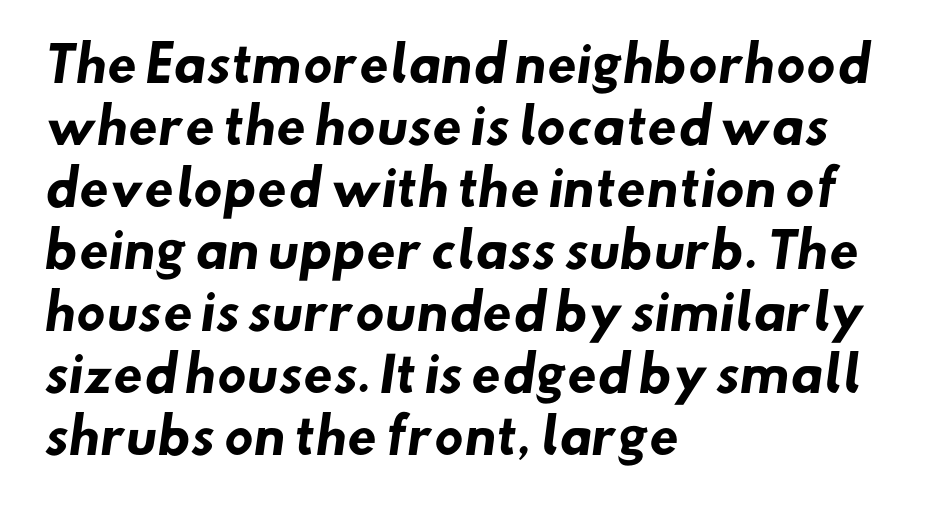
The image shows 48 px heavy sans-serif type; set left-aligned, normal line spacing (1.29x), normal letter spacing, not underlined; low stroke contrast and a small x-height.
